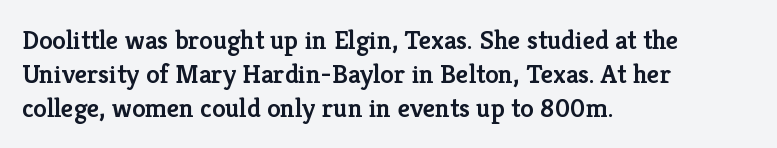
The image shows 27 px text type, upright; set left-aligned, normal line spacing (1.26x), normal letter spacing, not underlined.
